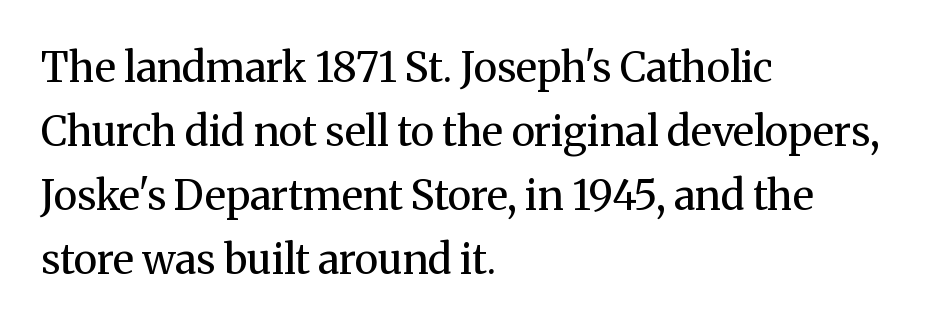
Q: Is the text bold? A: No.
Q: Is the text italic (slanted)? A: No, it is upright.
Q: Is the typeface a serif or a sans-serif typeface? A: Serif.
Q: Is the text underlined? A: No.
Q: How is the paragraph aligned? A: Left-aligned.
Q: Is the spacing between letters normal or unusually wide? A: Normal.
Q: Is the spacing between lines tight, normal or loose? A: Normal.
Q: Width (condensed, normal, or wide)? A: Normal.
Q: Stroke contrast? A: Medium.
Q: x-height? A: Medium.
Q: Monospaced? A: No.
